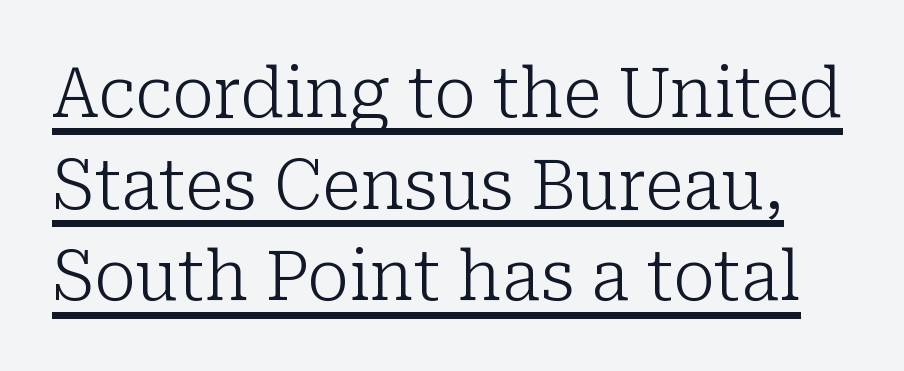
Q: Is the text bold? A: No.
Q: Is the text italic (slanted)? A: No, it is upright.
Q: Is the typeface a serif or a sans-serif typeface? A: Serif.
Q: Is the text underlined? A: Yes.
Q: Is the spacing between letters normal or unusually wide? A: Normal.
Q: Is the spacing between lines tight, normal or loose? A: Normal.
Q: Width (condensed, normal, or wide)? A: Normal.
Q: Stroke contrast? A: Low.
Q: x-height? A: Medium.
Q: Monospaced? A: No.
